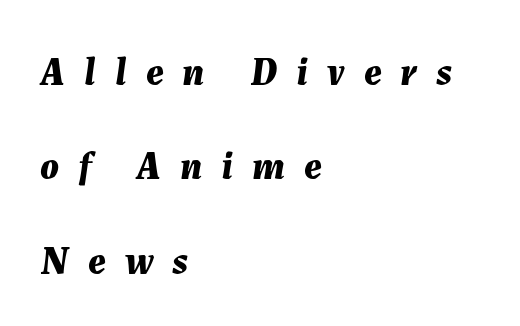
The glyphs have the mass of a bold cut. Notice the wide empty band between every row — that's loose leading. The rag falls on the right side of this text block. Looking at the ascenders, they clearly lean.
